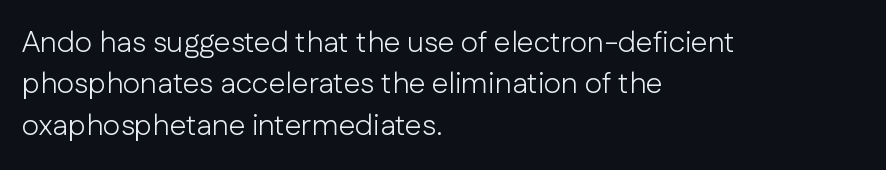
Q: Is the text bold? A: No.
Q: Is the text italic (slanted)? A: No, it is upright.
Q: Is the typeface a serif or a sans-serif typeface? A: Sans-serif.
Q: Is the text underlined? A: No.
Q: How is the paragraph aligned? A: Left-aligned.
Q: Is the spacing between letters normal or unusually wide? A: Normal.
Q: Is the spacing between lines tight, normal or loose? A: Normal.
Q: Width (condensed, normal, or wide)? A: Normal.
Q: Stroke contrast? A: Low.
Q: x-height? A: Medium.
Q: Monospaced? A: No.
